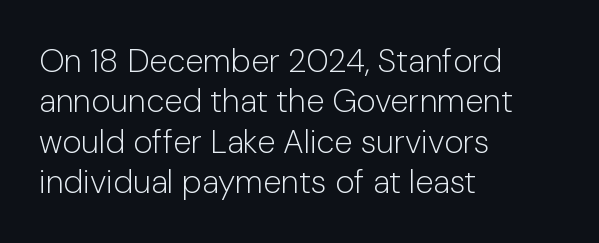
Q: Is the text bold? A: No.
Q: Is the text italic (slanted)? A: No, it is upright.
Q: Is the typeface a serif or a sans-serif typeface? A: Sans-serif.
Q: Is the text underlined? A: No.
Q: How is the paragraph aligned? A: Left-aligned.
Q: Is the spacing between letters normal or unusually wide? A: Normal.
Q: Width (condensed, normal, or wide)? A: Normal.
Q: Stroke contrast? A: Low.
Q: x-height? A: Medium.
Q: Monospaced? A: No.
